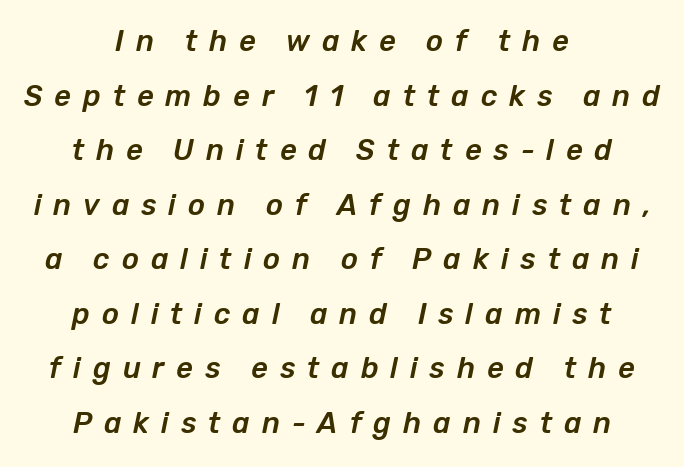
{"italic": "yes", "lean": "right", "slant_degrees": 12, "width": "normal", "stroke_contrast": "low", "x_height": "medium", "monospaced": "no", "underline": "no", "align": "center", "line_spacing_ratio": 1.88, "letter_spacing": "wide", "letter_spacing_em": 0.41, "glyph_px": 29}
